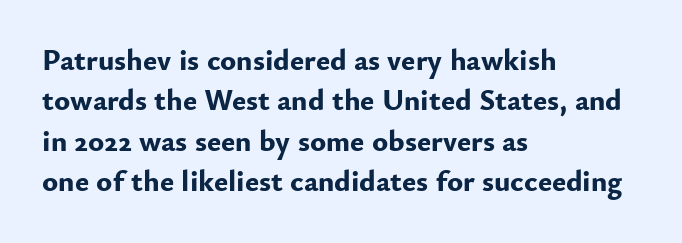
It's the straight-up-and-down kind of type. Strokes here are thick enough to call this a true bold. The letterforms sit shoulder to shoulder at normal distance. Horizontal alignment here is leftward, the default for most running prose. The characters display no serif detailing; their extremities are plain. Check the space under the baseline: it is left empty.
